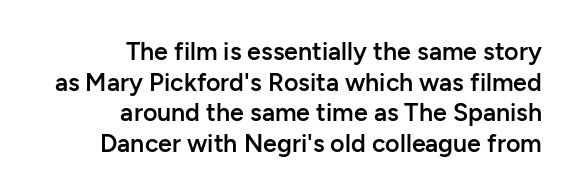
Q: Is the text bold? A: Semi-bold.
Q: Is the text italic (slanted)? A: No, it is upright.
Q: Is the text underlined? A: No.
Q: How is the paragraph aligned? A: Right-aligned.
Q: Is the spacing between letters normal or unusually wide? A: Normal.
